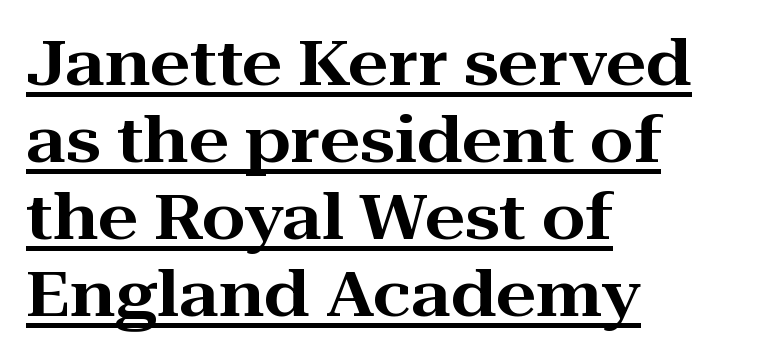
The image shows 63 px wide serif type, upright; set left-aligned, line spacing 1.22x, normal letter spacing, underlined; high stroke contrast and a medium x-height.
